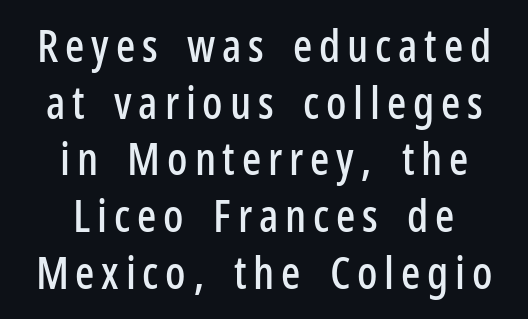
Evenly set lines give the paragraph a standard silhouette. You could not count columns in this text — the font is proportionally spaced. To sum up the face: it is a sans, with no serifs. Honestly, there is no underline to notice here at all.
